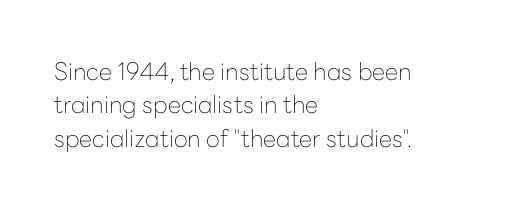
The letterforms sit at book weight or below. Posture: straight, roman, zero tilt. Tracking value appears to be zero — textbook default spacing. The passage shown stacks its lines at a standard gap. Is the block centered? No — it sits flush against the left margin. The foot of each line stays bare and open.
